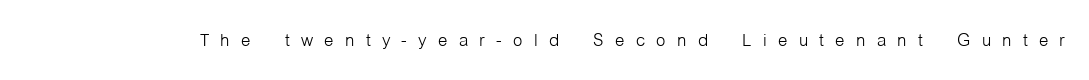
The image shows 24 px text type, upright; set unusually wide letter spacing (+0.47 em), not underlined.
